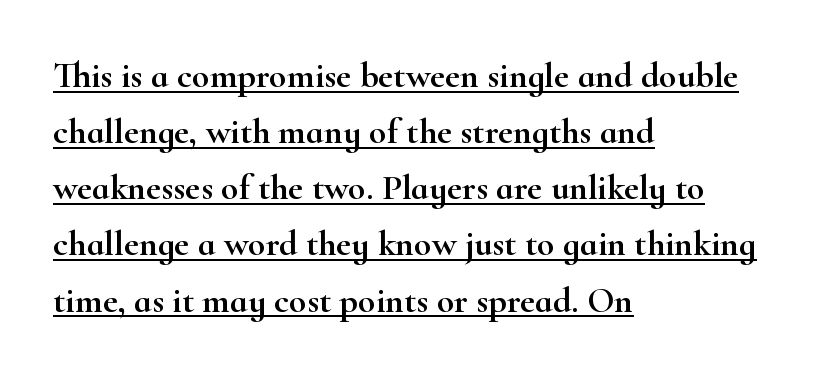
Q: Is the text italic (slanted)? A: No, it is upright.
Q: Is the typeface a serif or a sans-serif typeface? A: Serif.
Q: Is the text underlined? A: Yes.
Q: How is the paragraph aligned? A: Left-aligned.
Q: Is the spacing between letters normal or unusually wide? A: Normal.
Q: Is the spacing between lines tight, normal or loose? A: Normal.
Q: Width (condensed, normal, or wide)? A: Wide.
Q: Stroke contrast? A: High.
Q: x-height? A: Small.
Q: Monospaced? A: No.
